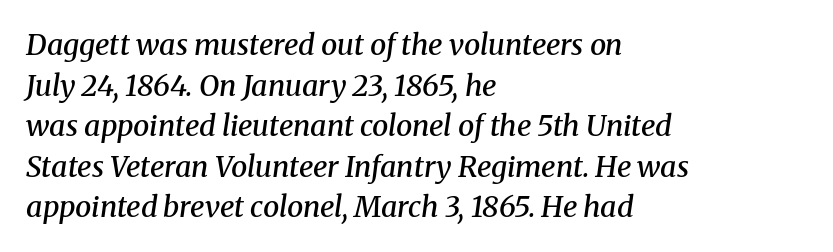
Q: Is the text bold? A: Semi-bold.
Q: Is the text italic (slanted)? A: Yes, it leans right by about 8 degrees.
Q: Is the typeface a serif or a sans-serif typeface? A: Serif.
Q: Is the text underlined? A: No.
Q: How is the paragraph aligned? A: Left-aligned.
Q: Is the spacing between letters normal or unusually wide? A: Normal.
Q: Is the spacing between lines tight, normal or loose? A: Normal.
Q: Width (condensed, normal, or wide)? A: Normal.
Q: Stroke contrast? A: Medium.
Q: x-height? A: Medium.
Q: Monospaced? A: No.
